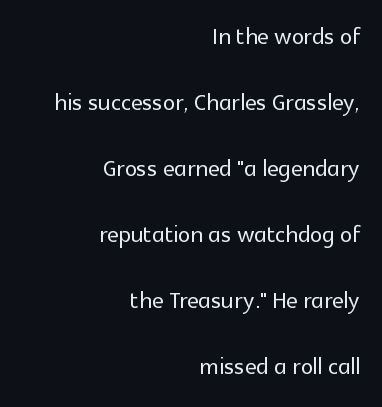
The image shows 31 px sans-serif type, upright; set right-aligned, loose line spacing (2.13x), normal letter spacing, not underlined; a medium x-height.
